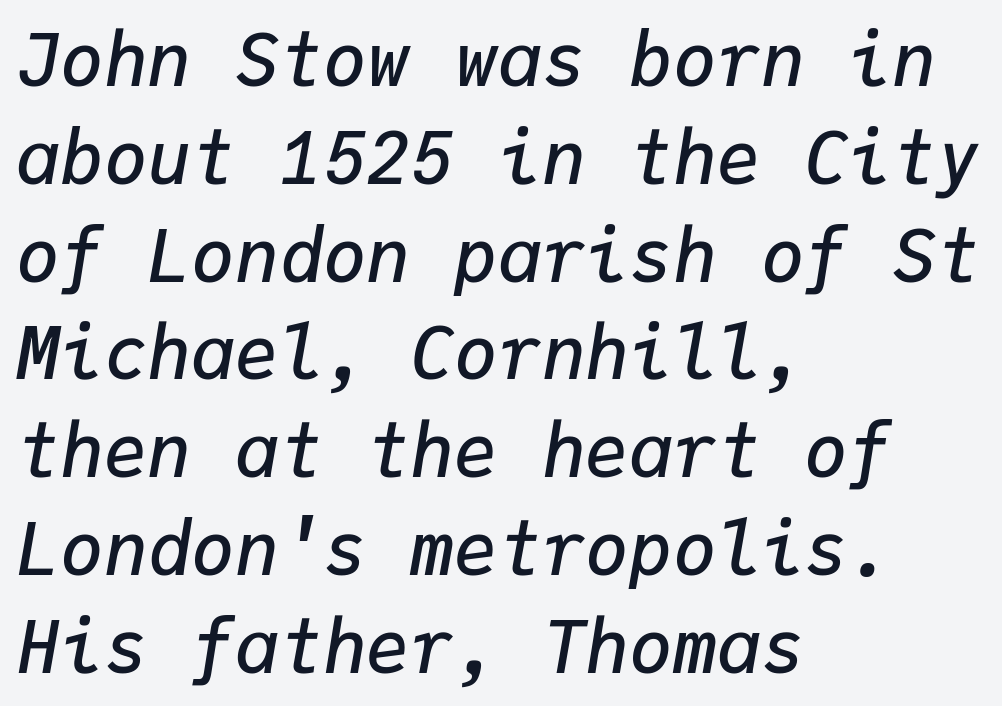
Q: Is the text bold? A: Semi-bold.
Q: Is the text italic (slanted)? A: Yes, it leans right by about 9 degrees.
Q: Is the text underlined? A: No.
Q: How is the paragraph aligned? A: Left-aligned.
Q: Is the spacing between letters normal or unusually wide? A: Normal.
Q: Is the spacing between lines tight, normal or loose? A: Normal.
Q: Width (condensed, normal, or wide)? A: Normal.
Q: Stroke contrast? A: Low.
Q: x-height? A: Medium.
Q: Monospaced? A: Yes.
